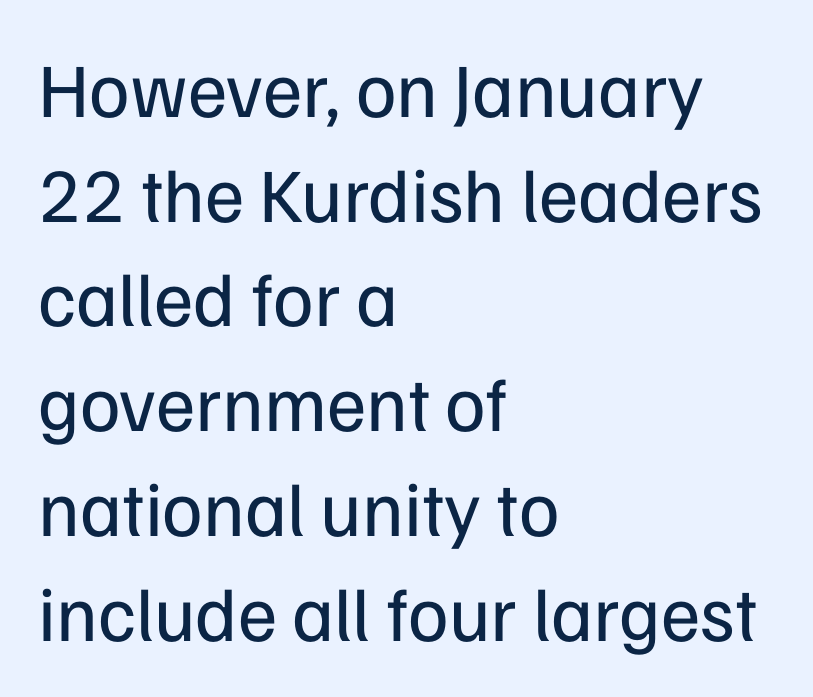
Q: Is the text bold? A: No.
Q: Is the text italic (slanted)? A: No, it is upright.
Q: Is the typeface a serif or a sans-serif typeface? A: Sans-serif.
Q: Is the text underlined? A: No.
Q: How is the paragraph aligned? A: Left-aligned.
Q: Is the spacing between letters normal or unusually wide? A: Normal.
Q: Is the spacing between lines tight, normal or loose? A: Normal.
Q: Width (condensed, normal, or wide)? A: Normal.
Q: Stroke contrast? A: Low.
Q: x-height? A: Medium.
Q: Monospaced? A: No.
